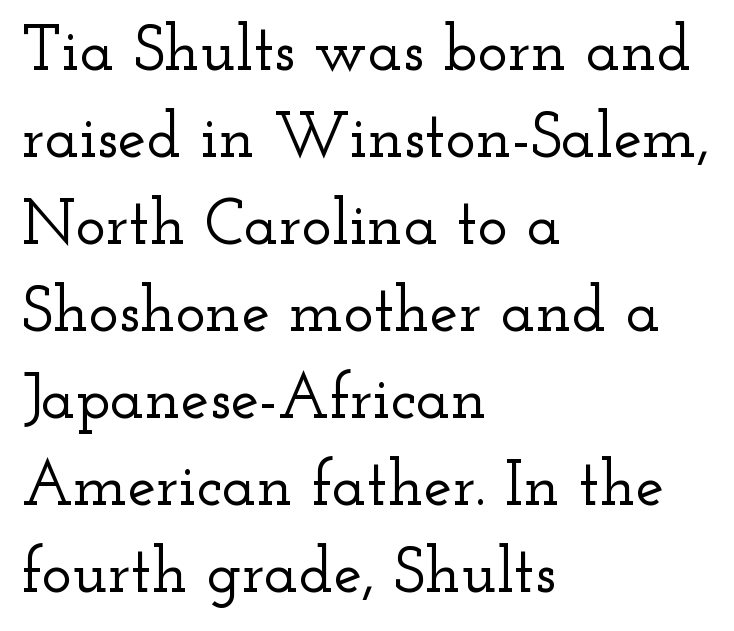
{"serif": "yes", "italic": "no", "width": "wide", "stroke_contrast": "low", "x_height": "small", "monospaced": "no", "underline": "no", "align": "left", "line_spacing": "normal", "line_spacing_ratio": 1.36, "letter_spacing": "normal", "letter_spacing_em": 0.0, "glyph_px": 64}
